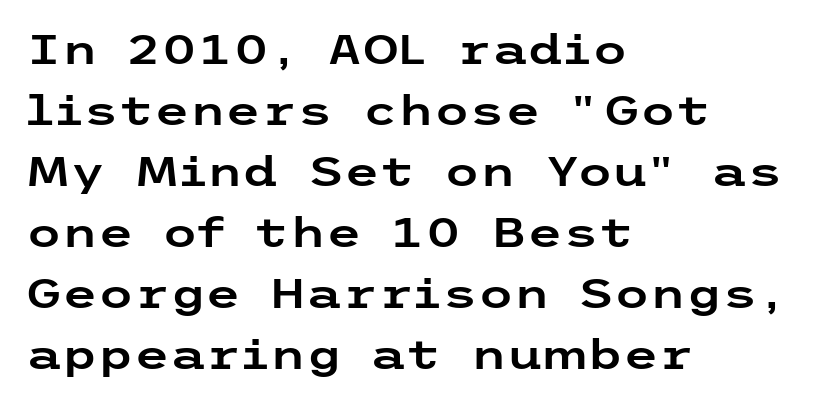
Q: Is the text italic (slanted)? A: No, it is upright.
Q: Is the typeface a serif or a sans-serif typeface? A: Sans-serif.
Q: Is the text underlined? A: No.
Q: How is the paragraph aligned? A: Left-aligned.
Q: Is the spacing between letters normal or unusually wide? A: Normal.
Q: Is the spacing between lines tight, normal or loose? A: Normal.
Q: Width (condensed, normal, or wide)? A: Wide.
Q: Stroke contrast? A: Low.
Q: x-height? A: Medium.
